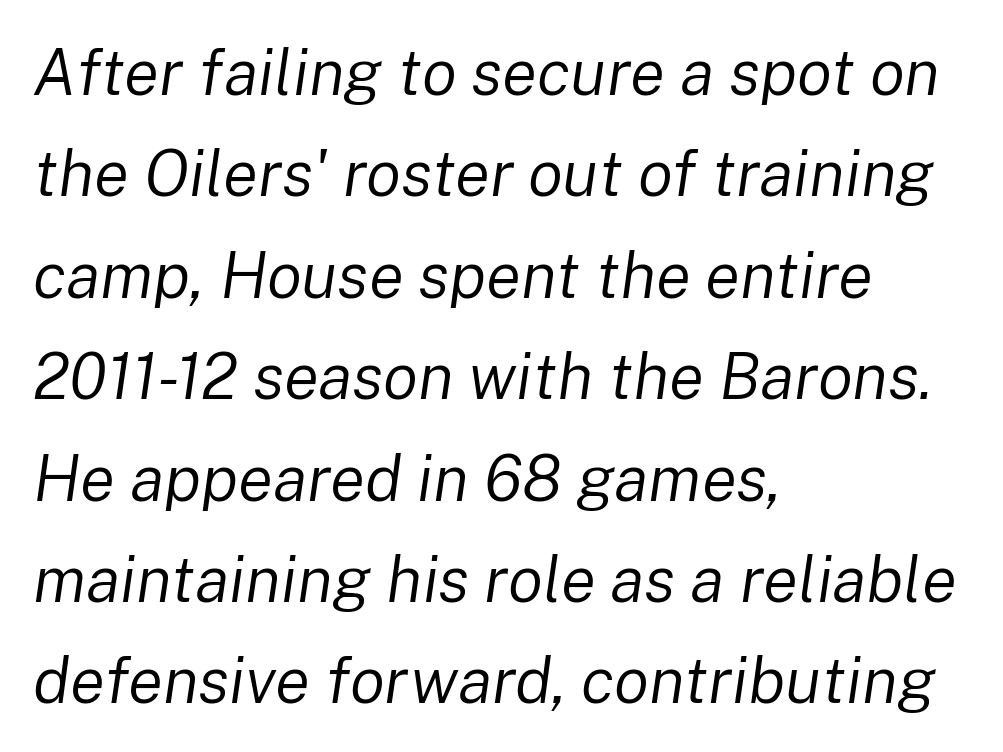
The image shows 65 px regular-weight type, italic (leaning right); set left-aligned, normal line spacing (1.56x), normal letter spacing, not underlined; low stroke contrast and a medium x-height.
